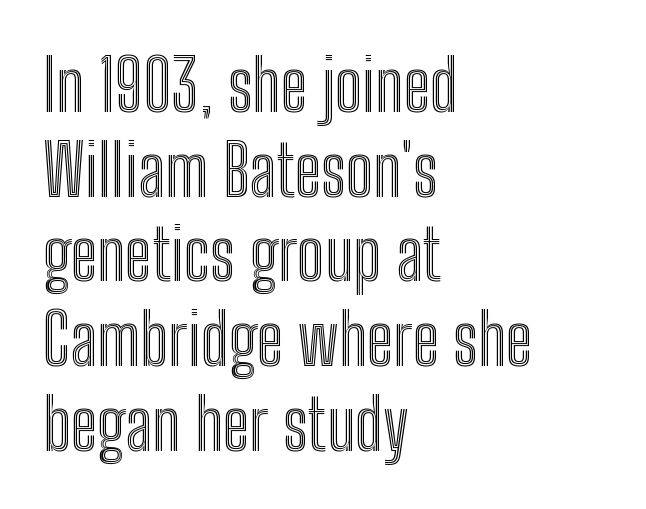
{"italic": "no", "width": "condensed", "x_height": "medium", "monospaced": "no", "underline": "no", "align": "left", "line_spacing_ratio": 1.21, "letter_spacing": "normal", "letter_spacing_em": 0.0, "glyph_px": 70}
